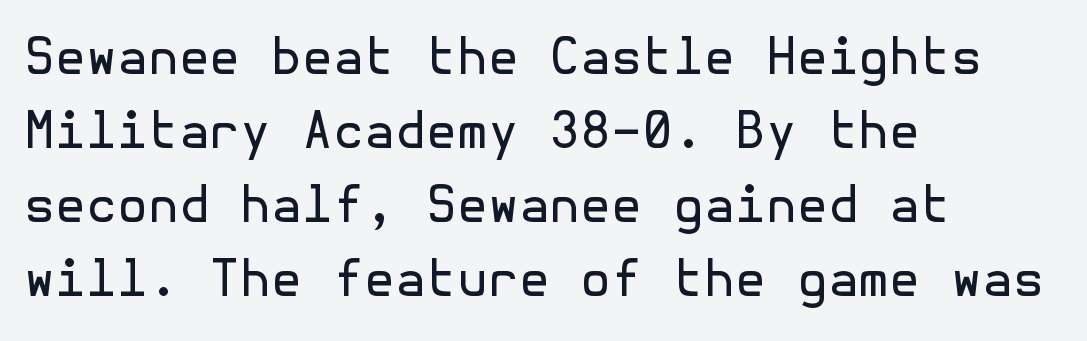
{"serif": "no", "italic": "no", "bold": "no", "weight": "regular", "width": "normal", "x_height": "medium", "underline": "no", "align": "left", "line_spacing": "normal", "line_spacing_ratio": 1.48, "letter_spacing": "normal", "letter_spacing_em": 0.0, "glyph_px": 50}
